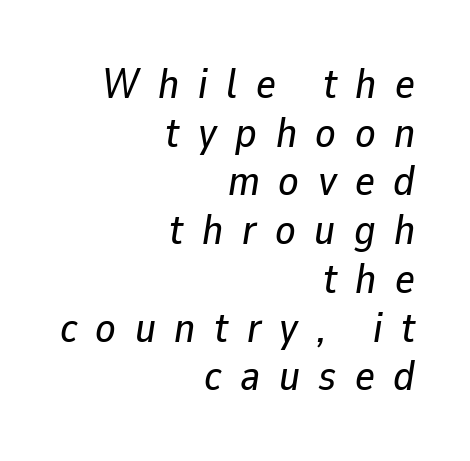
Q: Is the text italic (slanted)? A: Yes, it leans right by about 9 degrees.
Q: Is the text underlined? A: No.
Q: How is the paragraph aligned? A: Right-aligned.
Q: Is the spacing between letters normal or unusually wide? A: Unusually wide.
Q: Width (condensed, normal, or wide)? A: Normal.
Q: Stroke contrast? A: Low.
Q: x-height? A: Medium.
Q: Monospaced? A: No.
